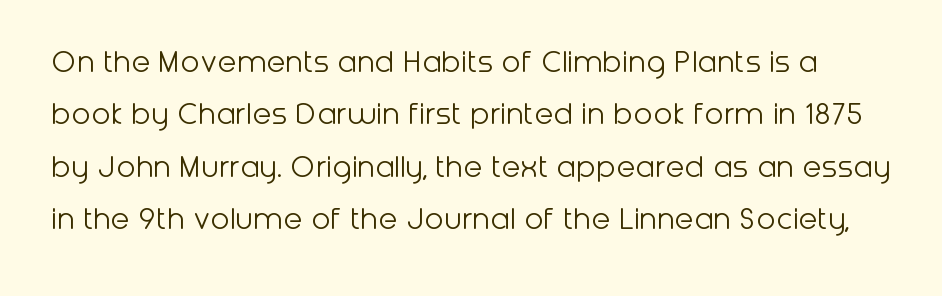
The image shows 35 px light sans-serif type, upright; set normal line spacing (1.5x), normal letter spacing, not underlined; low stroke contrast and a medium x-height.
